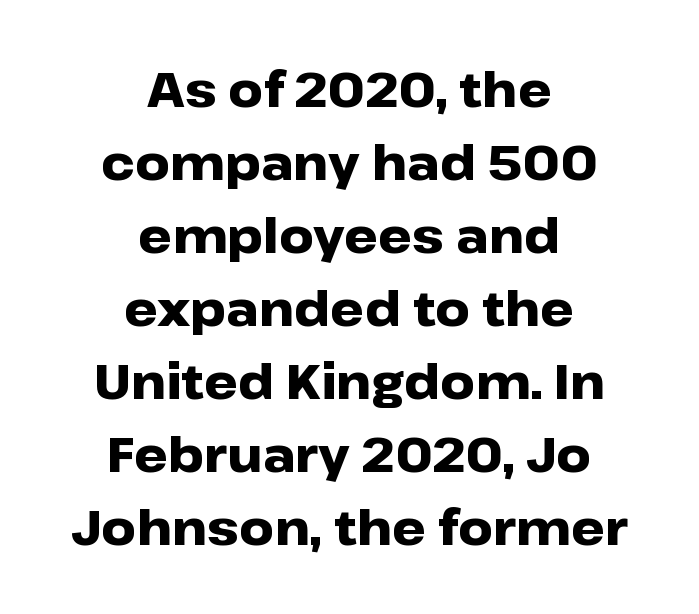
Q: Is the text bold? A: Yes.
Q: Is the text italic (slanted)? A: No, it is upright.
Q: Is the typeface a serif or a sans-serif typeface? A: Sans-serif.
Q: Is the text underlined? A: No.
Q: How is the paragraph aligned? A: Centered.
Q: Is the spacing between letters normal or unusually wide? A: Normal.
Q: Is the spacing between lines tight, normal or loose? A: Normal.
Q: Width (condensed, normal, or wide)? A: Wide.
Q: Stroke contrast? A: Low.
Q: x-height? A: Medium.
Q: Monospaced? A: No.
